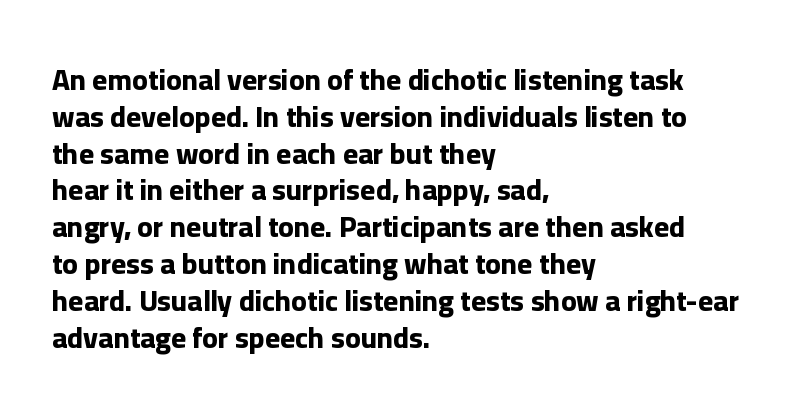
Honestly, there is no underline to notice here at all. Every character sits straight up, as roman type does. Spacing verdict: proportional, widths tailored to each character. Between one letter and the next there's only the usual sliver of space. Strokes here are thick enough to call this a true bold. Each letter's strokes conclude bluntly, with no projecting serifs.
